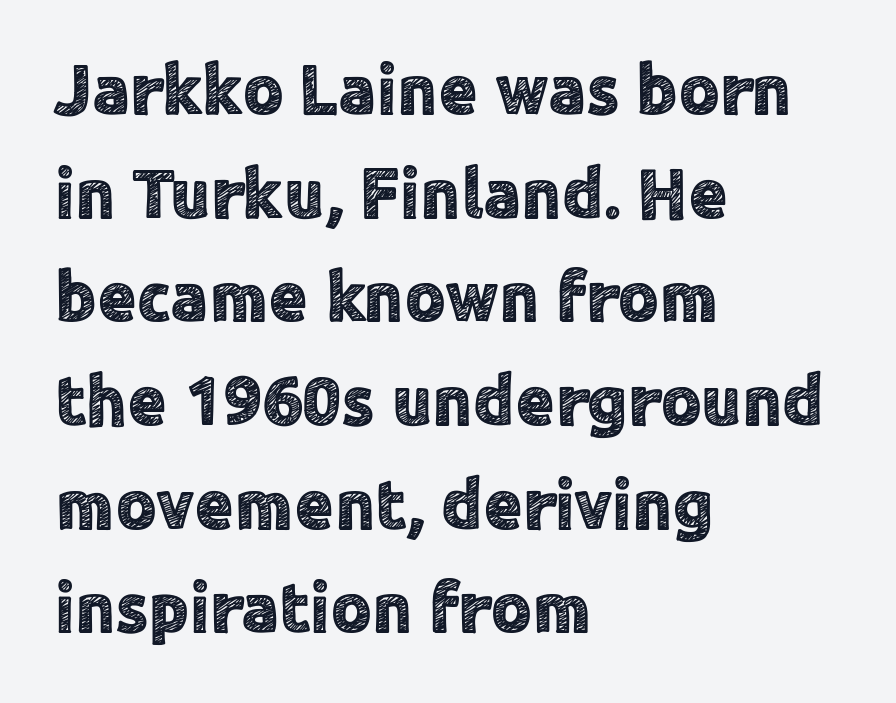
Grotesque or geometric, the face here clearly has no serifs. This sample uses an upright cut, with every glyph sitting square on the baseline. Does the leading feel generous? No, just average. The paragraph has a hard left edge and a soft right edge. Unmarked baselines from the first word to the last.
